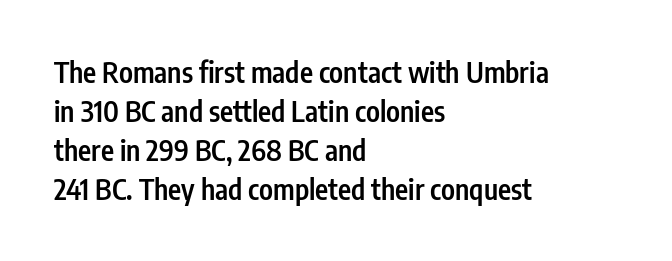
The image shows 28 px semibold, condensed sans-serif type, upright; set left-aligned, normal line spacing (1.39x), normal letter spacing, not underlined; low stroke contrast and a medium x-height.
